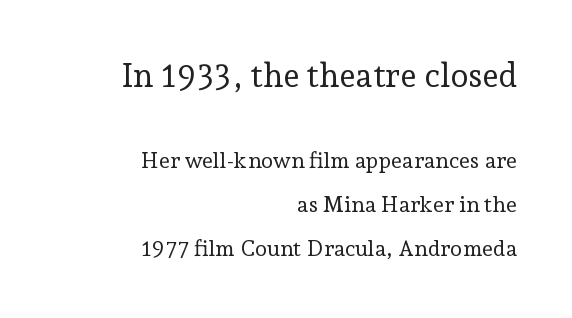
{"serif": "yes", "italic": "no", "bold": "no", "weight": "regular", "width": "normal", "stroke_contrast": "low", "x_height": "medium", "monospaced": "no", "underline": "no", "align": "right", "line_spacing": "loose", "line_spacing_ratio": 2.0, "letter_spacing": "normal", "letter_spacing_em": 0.0, "larger_block": "first", "size_ratio": 1.5, "glyph_px": 33}
